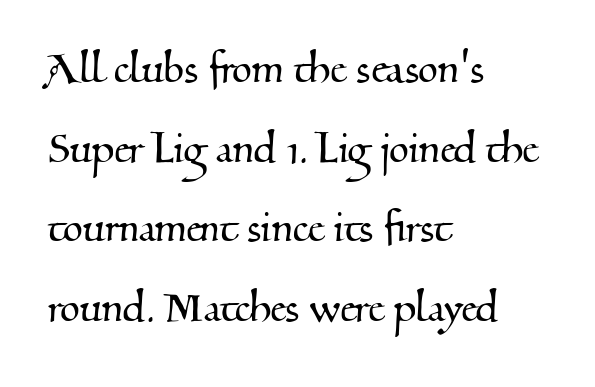
{"serif": "yes", "width": "normal", "stroke_contrast": "medium", "x_height": "small", "monospaced": "no", "underline": "no", "align": "left", "line_spacing": "normal", "line_spacing_ratio": 1.56, "letter_spacing": "normal", "letter_spacing_em": 0.0, "glyph_px": 51}
